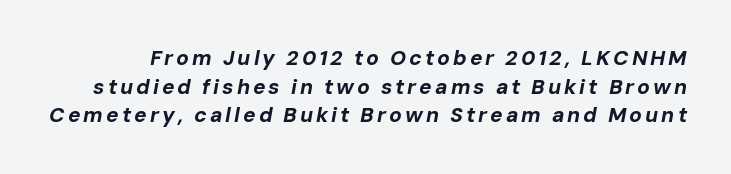
Q: Is the text bold? A: Yes.
Q: Is the text italic (slanted)? A: Yes, it leans right by about 10 degrees.
Q: Is the text underlined? A: No.
Q: Is the spacing between lines tight, normal or loose? A: Normal.
